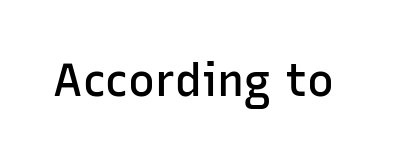
{"serif": "no", "italic": "no", "bold": "semi", "weight": "semibold", "width": "normal", "stroke_contrast": "low", "x_height": "medium", "monospaced": "no", "underline": "no", "letter_spacing": "normal", "letter_spacing_em": 0.0, "glyph_px": 45}
